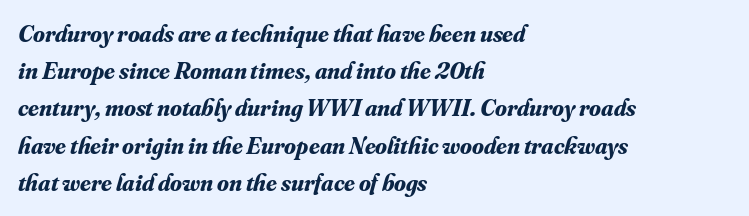
{"italic": "yes", "lean": "right", "slant_degrees": 16, "bold": "yes", "underline": "no", "align": "left", "line_spacing": "normal", "line_spacing_ratio": 1.55, "letter_spacing": "normal", "letter_spacing_em": 0.0, "glyph_px": 24}
